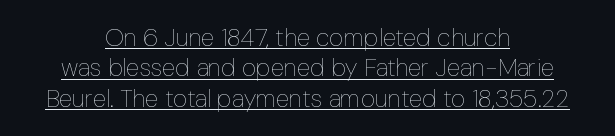
You could call the tracking neutral — neither tight nor loose. The sample's only ornament is a line tracing under the words. Typeset on center — no edge is straight. Tall strokes in this sample are plumb rather than angled. Heft: none added — not bold.
